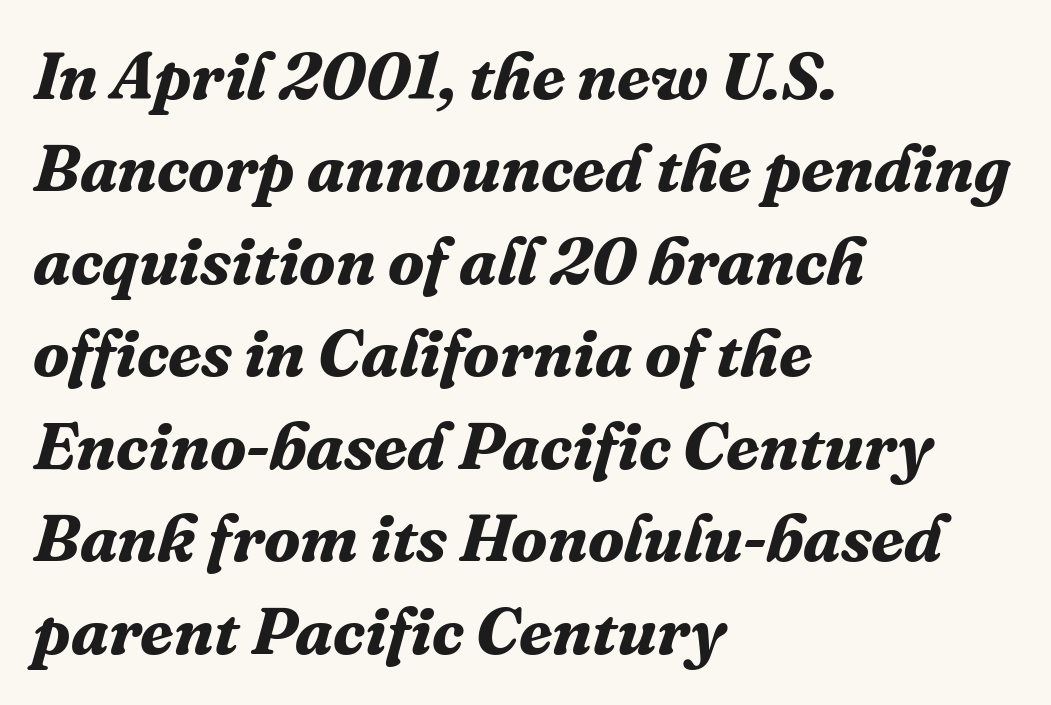
{"serif": "yes", "italic": "yes", "lean": "right", "slant_degrees": 16, "bold": "yes", "weight": "bold", "width": "normal", "stroke_contrast": "medium", "x_height": "medium", "monospaced": "no", "underline": "no", "align": "left", "line_spacing": "normal", "line_spacing_ratio": 1.38, "letter_spacing": "normal", "letter_spacing_em": 0.0, "glyph_px": 67}
